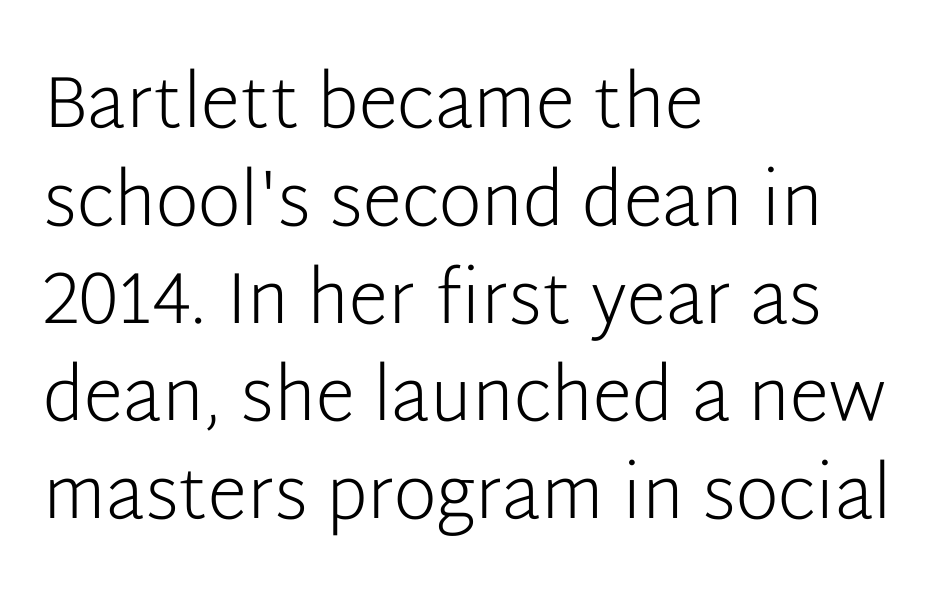
The image shows 73 px light sans-serif type, upright; set left-aligned, normal line spacing (1.34x), normal letter spacing, not underlined; low stroke contrast and a medium x-height.
